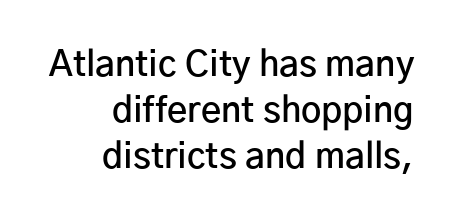
Q: Is the text bold? A: Semi-bold.
Q: Is the text italic (slanted)? A: No, it is upright.
Q: Is the typeface a serif or a sans-serif typeface? A: Sans-serif.
Q: Is the text underlined? A: No.
Q: Is the spacing between letters normal or unusually wide? A: Normal.
Q: Is the spacing between lines tight, normal or loose? A: Normal.
Q: Width (condensed, normal, or wide)? A: Normal.
Q: Stroke contrast? A: Low.
Q: x-height? A: Medium.
Q: Monospaced? A: No.
